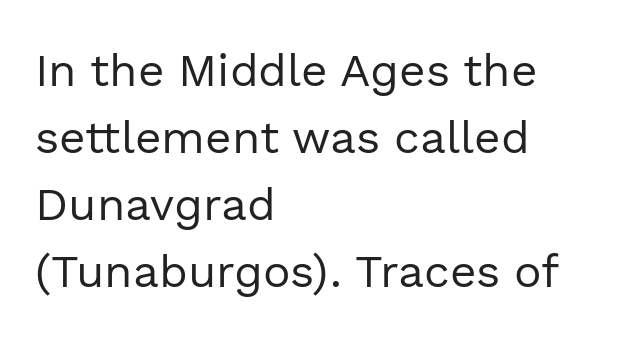
{"serif": "no", "italic": "no", "bold": "no", "weight": "regular", "width": "normal", "x_height": "medium", "monospaced": "no", "underline": "no", "align": "left", "line_spacing": "normal", "line_spacing_ratio": 1.46, "letter_spacing": "normal", "letter_spacing_em": 0.0, "glyph_px": 46}
